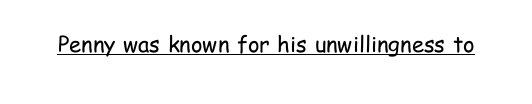
Q: Is the text bold? A: No.
Q: Is the text italic (slanted)? A: No, it is upright.
Q: Is the text underlined? A: Yes.
Q: Is the spacing between letters normal or unusually wide? A: Normal.
